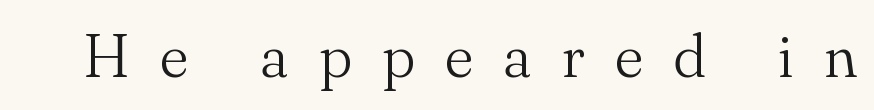
{"serif": "yes", "italic": "no", "bold": "no", "weight": "light", "width": "normal", "stroke_contrast": "medium", "x_height": "small", "monospaced": "no", "underline": "no", "letter_spacing": "wide", "letter_spacing_em": 0.49, "glyph_px": 61}
